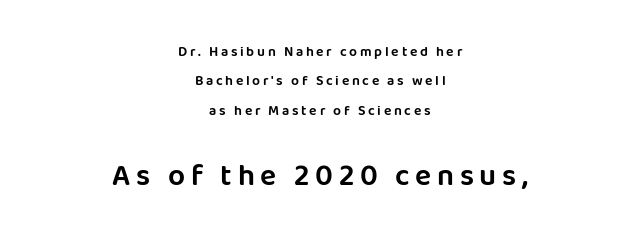
Q: Is the text italic (slanted)? A: No, it is upright.
Q: Is the typeface a serif or a sans-serif typeface? A: Sans-serif.
Q: Is the text underlined? A: No.
Q: How is the paragraph aligned? A: Centered.
Q: Is the spacing between lines tight, normal or loose? A: Loose.
Q: Which block of text is set in a larger size, the first (top) or the second (bottom)? A: The second (bottom) one.
Q: Width (condensed, normal, or wide)? A: Normal.
Q: Stroke contrast? A: Low.
Q: x-height? A: Large.
Q: Monospaced? A: No.
